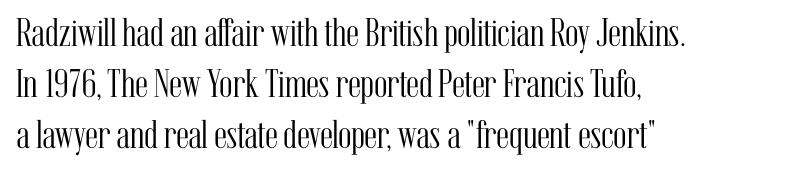
Q: Is the text bold? A: No.
Q: Is the text italic (slanted)? A: No, it is upright.
Q: Is the typeface a serif or a sans-serif typeface? A: Serif.
Q: Is the text underlined? A: No.
Q: How is the paragraph aligned? A: Left-aligned.
Q: Is the spacing between letters normal or unusually wide? A: Normal.
Q: Is the spacing between lines tight, normal or loose? A: Normal.
Q: Width (condensed, normal, or wide)? A: Condensed.
Q: Stroke contrast? A: Medium.
Q: x-height? A: Medium.
Q: Monospaced? A: No.
